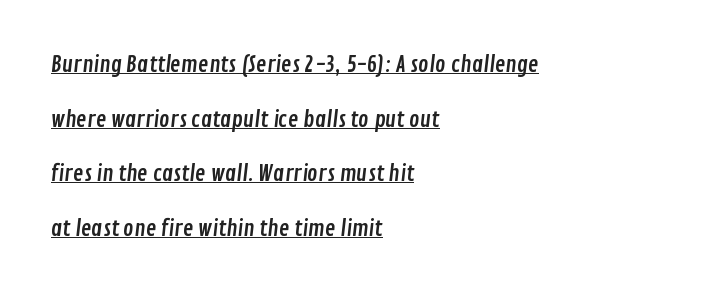
The image shows 22 px text type; set left-aligned, loose line spacing (2.48x), normal letter spacing, underlined.
